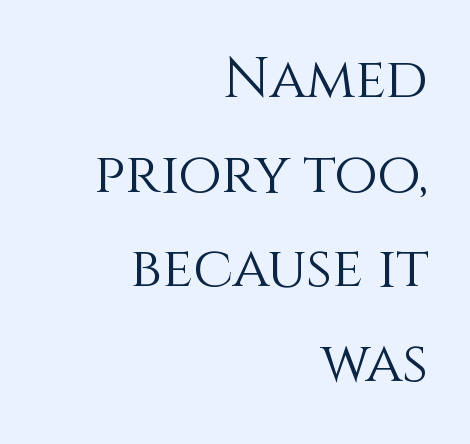
You can tell it's not italic because the verticals are truly vertical. The face looks like a standard text weight, possibly lighter. Each letter keeps its own natural width here, so spacing adapts to shape. The type is set solid horizontally, with unmodified tracking. The rendering anchors every line to the right-hand side.
